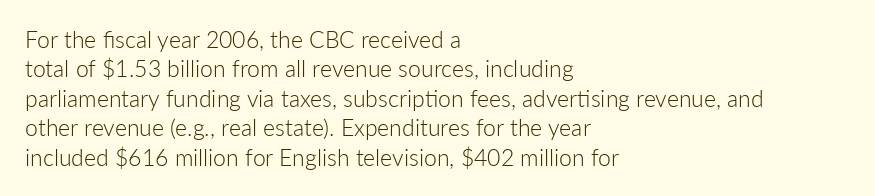
The image shows 23 px text type, upright; set left-aligned, normal line spacing (1.28x), normal letter spacing, not underlined.
